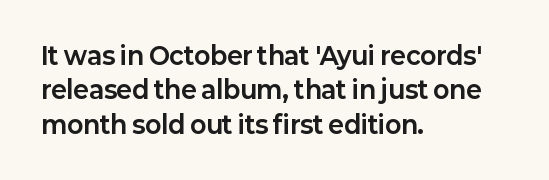
Q: Is the text bold? A: Yes.
Q: Is the text italic (slanted)? A: No, it is upright.
Q: Is the text underlined? A: No.
Q: How is the paragraph aligned? A: Left-aligned.
Q: Is the spacing between letters normal or unusually wide? A: Normal.
Q: Is the spacing between lines tight, normal or loose? A: Normal.
